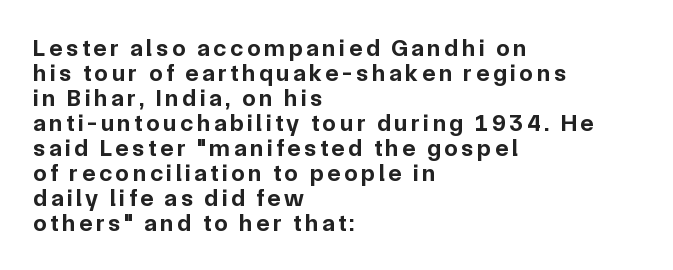
The image shows 24 px bold type, upright; set left-aligned, tight line spacing (1.04x), not underlined.
